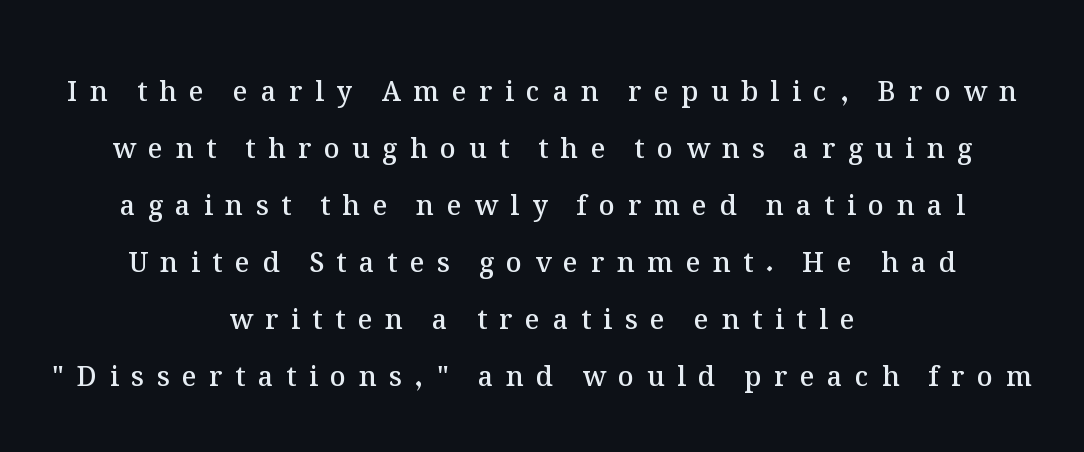
The image shows 27 px text type, upright; set centered, loose line spacing (2.11x), unusually wide letter spacing (+0.47 em), not underlined.
